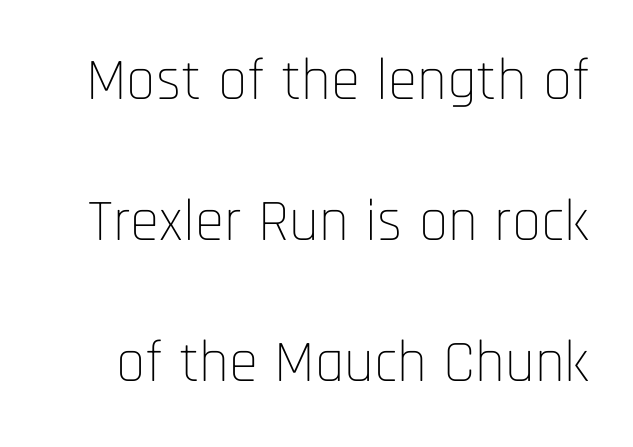
The image shows 59 px thin, condensed sans-serif type, upright; set loose line spacing (2.39x), normal letter spacing, not underlined; low stroke contrast and a large x-height.
